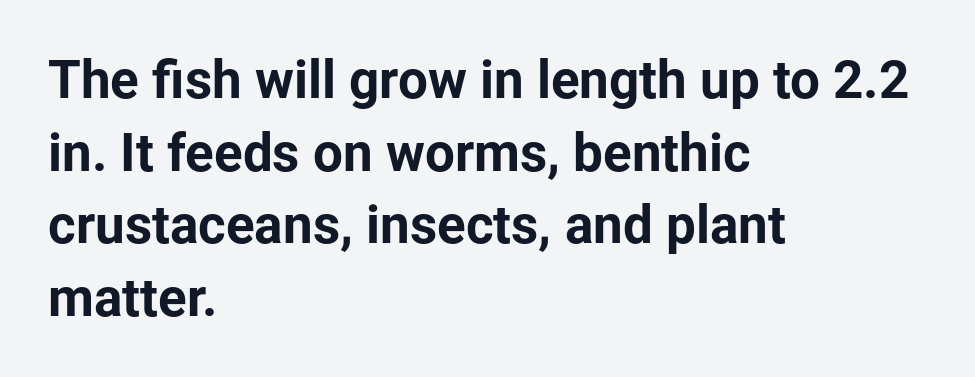
Descenders hang freely into open space. Letter spacing: default. These lines sit exactly where default settings would place them. The rag falls on the right side of this text block. Is this a sans? Yes — the strokes have no serifs. Looks like regular typesetting: each glyph gets only the width it needs.
